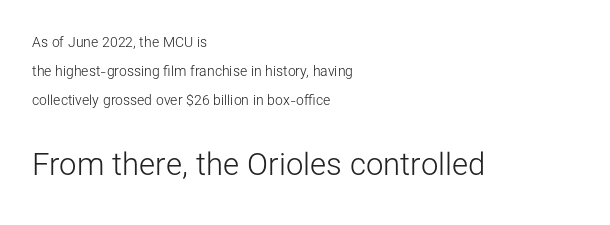
Q: Is the text bold? A: No.
Q: Is the text italic (slanted)? A: No, it is upright.
Q: Is the typeface a serif or a sans-serif typeface? A: Sans-serif.
Q: Is the text underlined? A: No.
Q: How is the paragraph aligned? A: Left-aligned.
Q: Is the spacing between letters normal or unusually wide? A: Normal.
Q: Is the spacing between lines tight, normal or loose? A: Loose.
Q: Which block of text is set in a larger size, the first (top) or the second (bottom)? A: The second (bottom) one.
Q: Width (condensed, normal, or wide)? A: Normal.
Q: Stroke contrast? A: Low.
Q: x-height? A: Medium.
Q: Monospaced? A: No.
